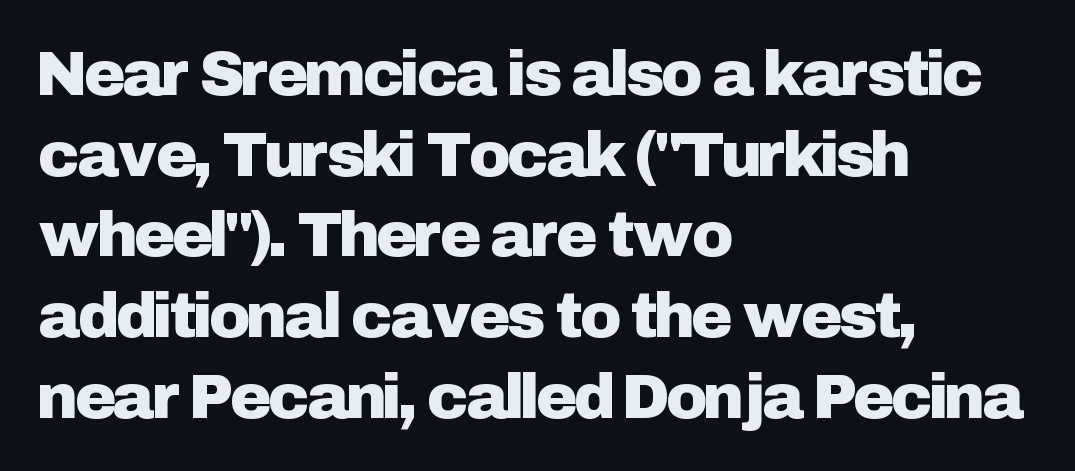
{"serif": "no", "italic": "no", "width": "normal", "stroke_contrast": "low", "x_height": "medium", "monospaced": "no", "underline": "no", "align": "left", "line_spacing": "normal", "line_spacing_ratio": 1.28, "letter_spacing": "normal", "letter_spacing_em": 0.0, "glyph_px": 63}
